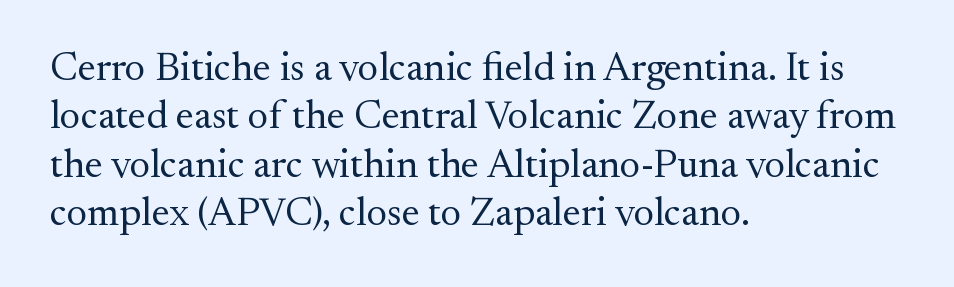
The image shows 40 px regular-weight serif type, upright; set left-aligned, line spacing 1.21x, normal letter spacing, not underlined; medium stroke contrast and a small x-height.
